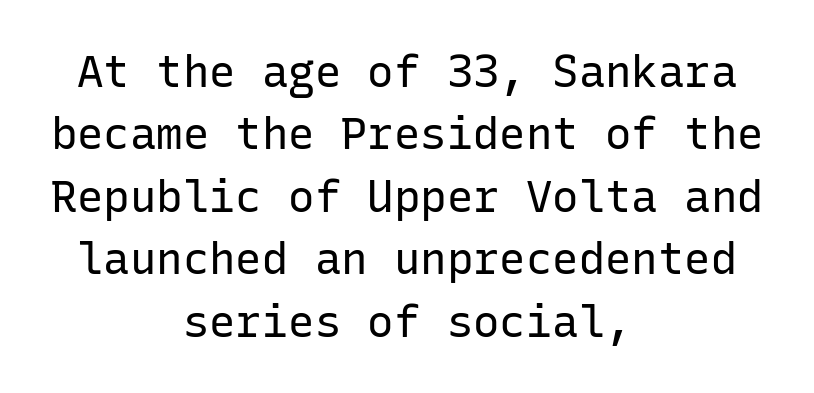
The designer went with a sans here, leaving each stem footless. Each row of text sits above clean, open space. The whitespace from short lines is split evenly between both sides. The rendering uses a moderate line-height, typical for paragraphs. In terms of letterspacing, this is plain default setting. Looks like terminal output: every glyph gets an equal slot.
